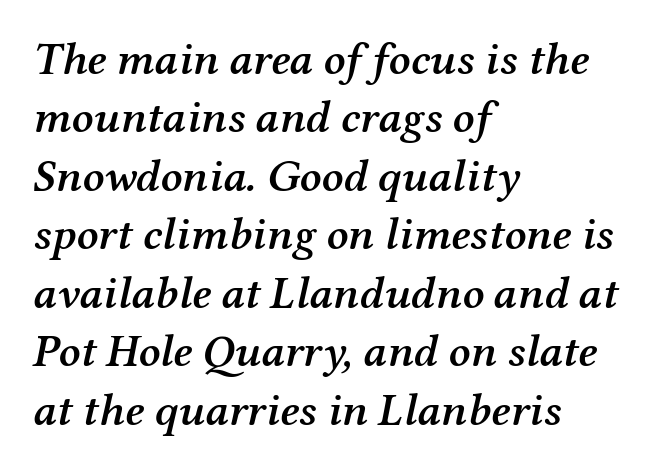
The passage shown leans; its letterforms are oblique. Slightly chunky letters — semibold, I'd say, not full bold. A clean baseline with only descenders dipping below it. Tracking value appears to be zero — textbook default spacing. Proportional: the letters do not fall into vertical columns. All the whitespace from short lines collects on the right.
